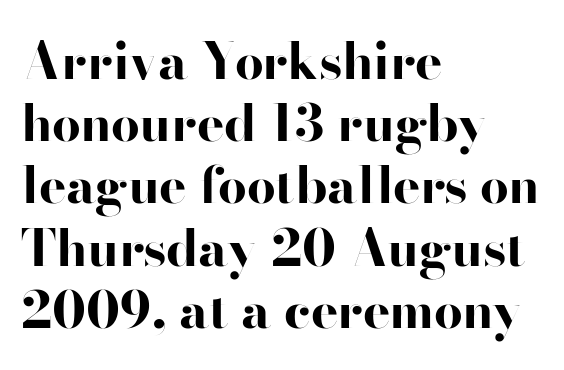
The image shows 51 px bold, wide sans-serif type, upright; set left-aligned, line spacing 1.22x, normal letter spacing, not underlined; high stroke contrast and a small x-height.
